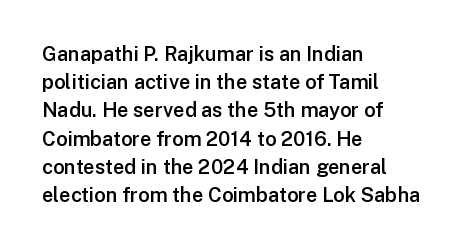
Q: Is the text bold? A: Semi-bold.
Q: Is the text italic (slanted)? A: No, it is upright.
Q: Is the text underlined? A: No.
Q: How is the paragraph aligned? A: Left-aligned.
Q: Is the spacing between letters normal or unusually wide? A: Normal.
Q: Is the spacing between lines tight, normal or loose? A: Normal.
